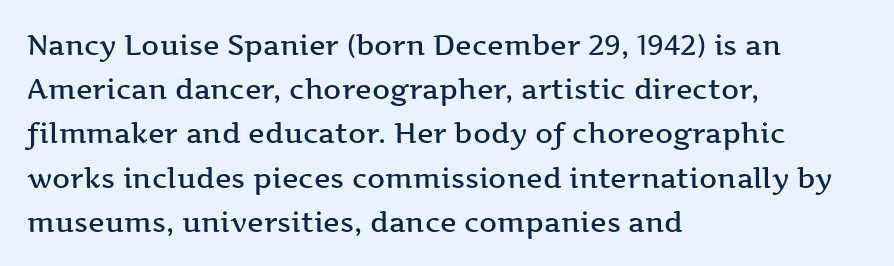
{"serif": "yes", "italic": "no", "bold": "semi", "weight": "semibold", "width": "wide", "stroke_contrast": "medium", "x_height": "medium", "monospaced": "no", "underline": "no", "align": "left", "line_spacing": "normal", "line_spacing_ratio": 1.58, "letter_spacing": "normal", "letter_spacing_em": 0.0, "glyph_px": 28}
